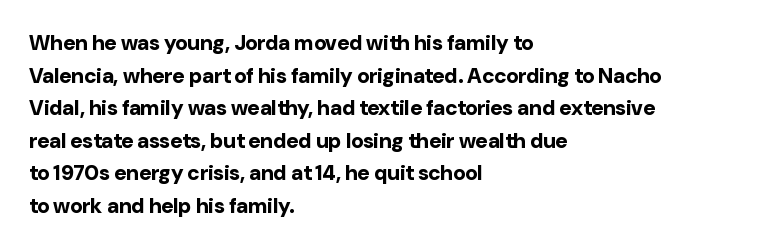
The rendering anchors every line to the left-hand side. In terms of posture, this sample is upright. This sample uses plain, unmodified letter spacing. The gap between lines stays unmarked.
